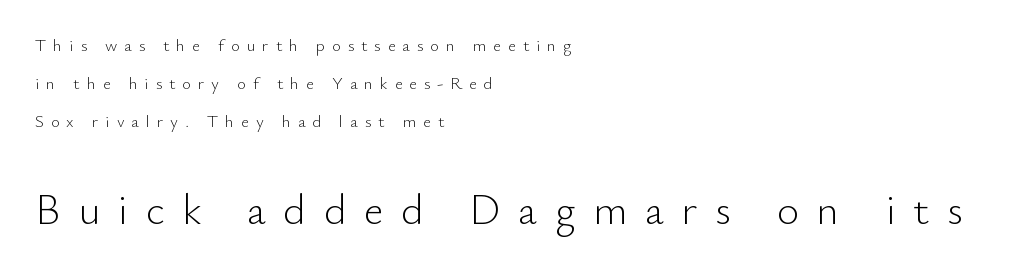
Q: Is the text bold? A: No.
Q: Is the text italic (slanted)? A: No, it is upright.
Q: Is the typeface a serif or a sans-serif typeface? A: Sans-serif.
Q: Is the text underlined? A: No.
Q: How is the paragraph aligned? A: Left-aligned.
Q: Is the spacing between letters normal or unusually wide? A: Unusually wide.
Q: Is the spacing between lines tight, normal or loose? A: Loose.
Q: Which block of text is set in a larger size, the first (top) or the second (bottom)? A: The second (bottom) one.
Q: Width (condensed, normal, or wide)? A: Normal.
Q: Stroke contrast? A: Low.
Q: x-height? A: Small.
Q: Monospaced? A: No.
